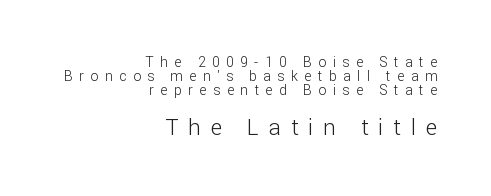
{"italic": "no", "bold": "no", "underline": "no", "align": "right", "line_spacing": "tight", "line_spacing_ratio": 1.01, "letter_spacing": "wide", "letter_spacing_em": 0.46, "larger_block": "second", "size_ratio": 1.57, "glyph_px": 22}
